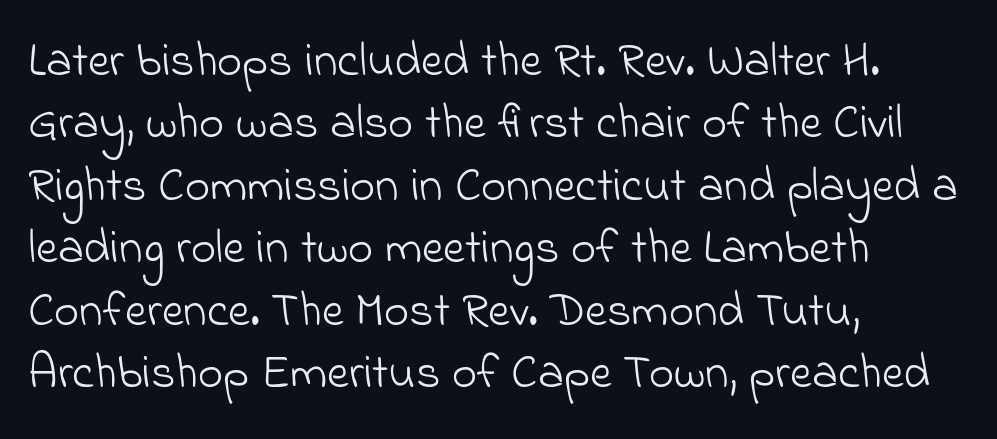
Q: Is the text bold? A: No.
Q: Is the typeface a serif or a sans-serif typeface? A: Sans-serif.
Q: Is the text underlined? A: No.
Q: How is the paragraph aligned? A: Left-aligned.
Q: Is the spacing between letters normal or unusually wide? A: Normal.
Q: Is the spacing between lines tight, normal or loose? A: Normal.
Q: Width (condensed, normal, or wide)? A: Normal.
Q: Stroke contrast? A: Low.
Q: x-height? A: Small.
Q: Monospaced? A: No.
